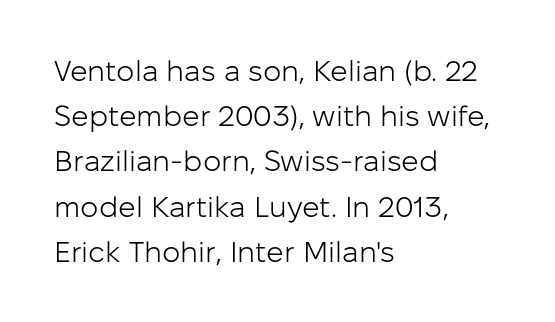
The image shows 29 px light sans-serif type, upright; set left-aligned, normal line spacing (1.56x), normal letter spacing, not underlined; low stroke contrast and a medium x-height.
